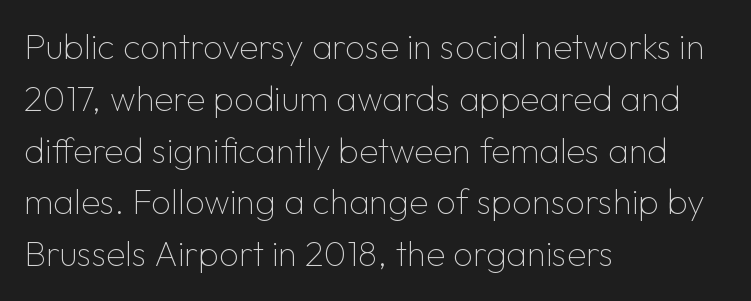
{"serif": "no", "italic": "no", "bold": "no", "weight": "thin", "width": "normal", "stroke_contrast": "low", "x_height": "medium", "monospaced": "no", "underline": "no", "align": "left", "line_spacing": "normal", "line_spacing_ratio": 1.48, "letter_spacing": "normal", "letter_spacing_em": 0.0, "glyph_px": 35}
